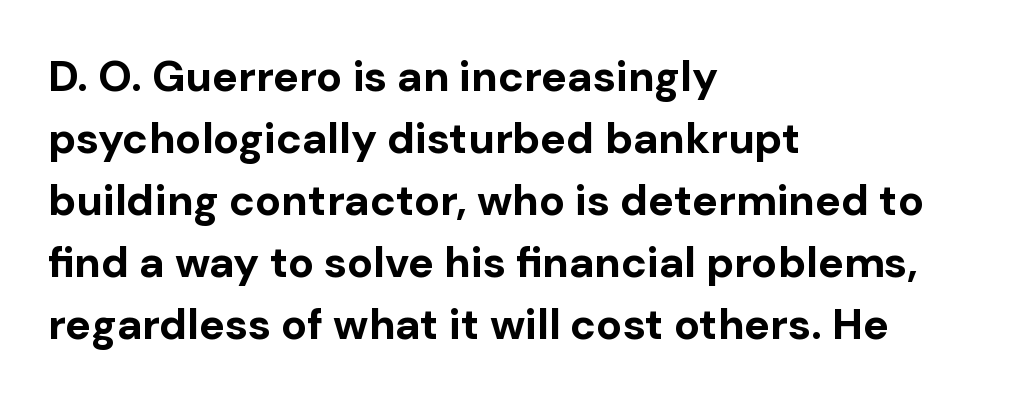
{"serif": "no", "italic": "no", "bold": "yes", "weight": "bold", "width": "normal", "stroke_contrast": "low", "x_height": "medium", "monospaced": "no", "underline": "no", "align": "left", "line_spacing": "normal", "line_spacing_ratio": 1.44, "letter_spacing": "normal", "letter_spacing_em": 0.0, "glyph_px": 43}
